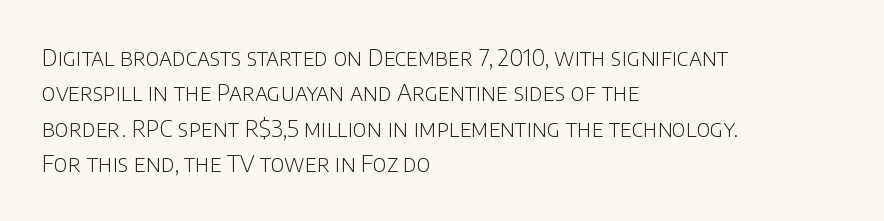
Q: Is the text bold? A: No.
Q: Is the text italic (slanted)? A: No, it is upright.
Q: Is the text underlined? A: No.
Q: How is the paragraph aligned? A: Left-aligned.
Q: Is the spacing between letters normal or unusually wide? A: Normal.
Q: Is the spacing between lines tight, normal or loose? A: Normal.
